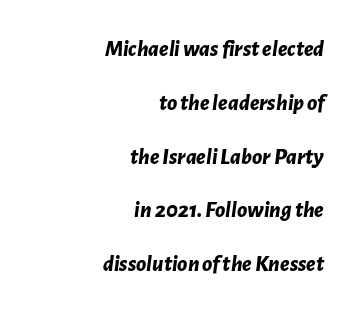
Is the type bold? Yes — the strokes are clearly thick and heavy. Honestly, the letter spacing is just normal — you wouldn't notice it. The typography opts for an oblique posture over an upright one. A typesetter would call this leading open, well beyond the default.
